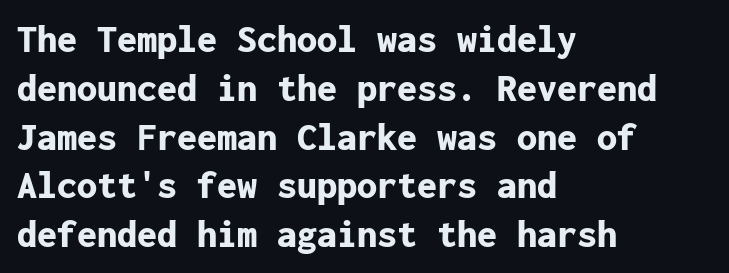
{"serif": "no", "italic": "no", "bold": "yes", "weight": "bold", "width": "normal", "stroke_contrast": "low", "x_height": "medium", "monospaced": "yes", "underline": "no", "align": "left", "line_spacing_ratio": 1.22, "letter_spacing": "normal", "letter_spacing_em": 0.0, "glyph_px": 40}
